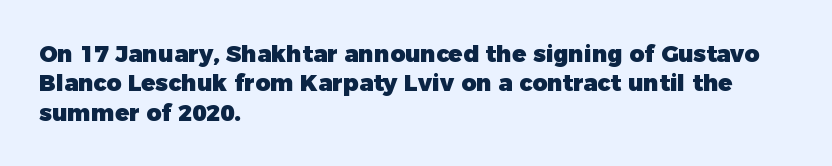
{"italic": "no", "bold": "yes", "underline": "no", "align": "left", "line_spacing": "normal", "line_spacing_ratio": 1.28, "letter_spacing": "normal", "letter_spacing_em": 0.0, "glyph_px": 23}
